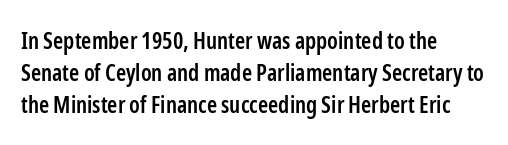
Compared with an ordinary text face, these strokes are moderately heavier — a semibold. Unlike italic type, these characters show no tilt at all. The leading is moderate, giving the passage an even texture. No extra tracking has been applied to these lines.
